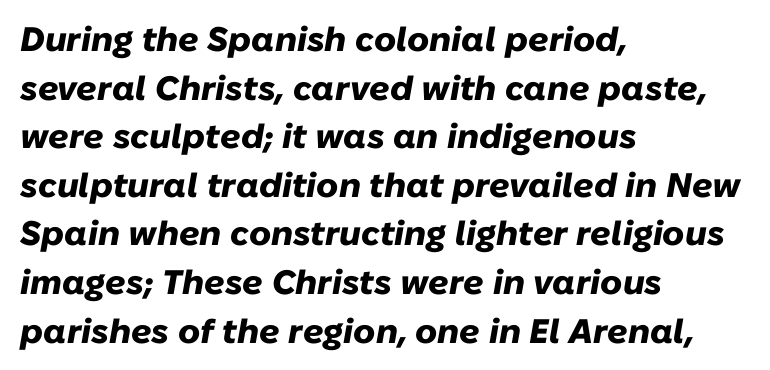
Q: Is the text bold? A: Yes.
Q: Is the text italic (slanted)? A: Yes, it leans right by about 10 degrees.
Q: Is the text underlined? A: No.
Q: How is the paragraph aligned? A: Left-aligned.
Q: Is the spacing between letters normal or unusually wide? A: Normal.
Q: Is the spacing between lines tight, normal or loose? A: Normal.
Q: Width (condensed, normal, or wide)? A: Normal.
Q: Stroke contrast? A: Low.
Q: x-height? A: Medium.
Q: Monospaced? A: No.
